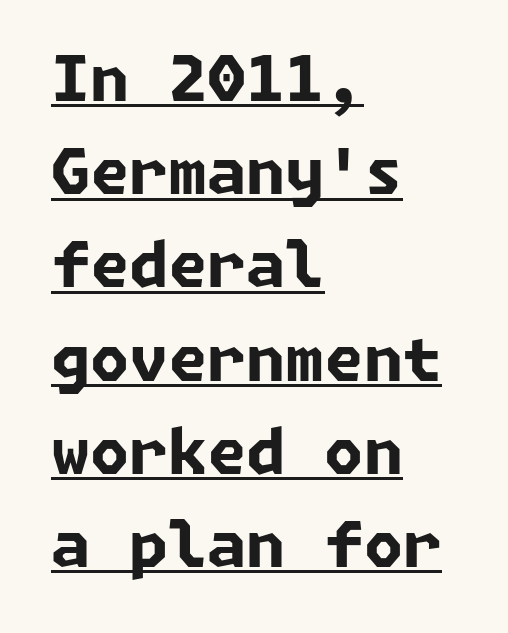
The image shows 63 px bold sans-serif type; set left-aligned, normal line spacing (1.48x), normal letter spacing, underlined; low stroke contrast and a medium x-height.
